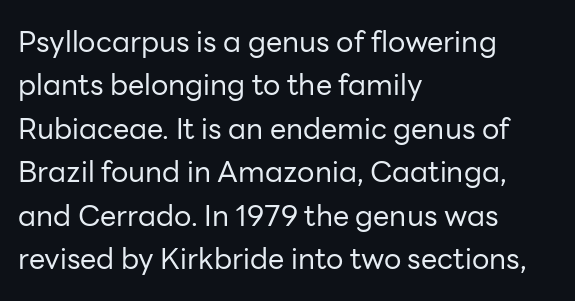
Descender tails drop into unmarked territory. This sample uses an upright cut, with every glyph sitting square on the baseline. These lines keep a tight, regular rhythm from letter to letter. Left-aligned paragraph, ragged on the right. These glyphs show unthickened strokes, regular width or finer. Check where the strokes stop: nothing finishes them off — pure sans.
